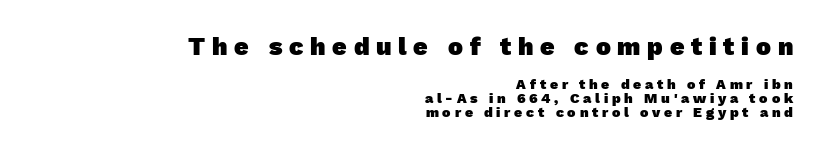
Q: Is the text bold? A: Yes.
Q: Is the text underlined? A: No.
Q: How is the paragraph aligned? A: Right-aligned.
Q: Is the spacing between letters normal or unusually wide? A: Unusually wide.
Q: Is the spacing between lines tight, normal or loose? A: Tight.
Q: Which block of text is set in a larger size, the first (top) or the second (bottom)? A: The first (top) one.
